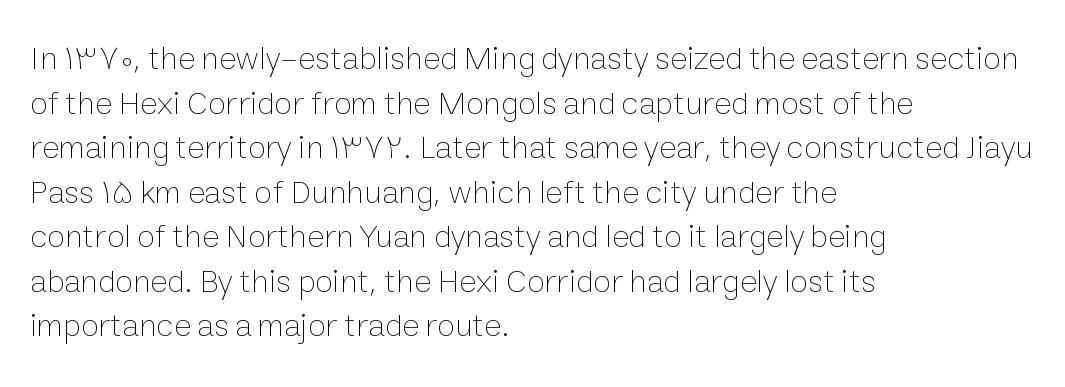
The image shows 33 px thin type, upright; set left-aligned, normal line spacing (1.35x), normal letter spacing, not underlined; low stroke contrast and a medium x-height.
